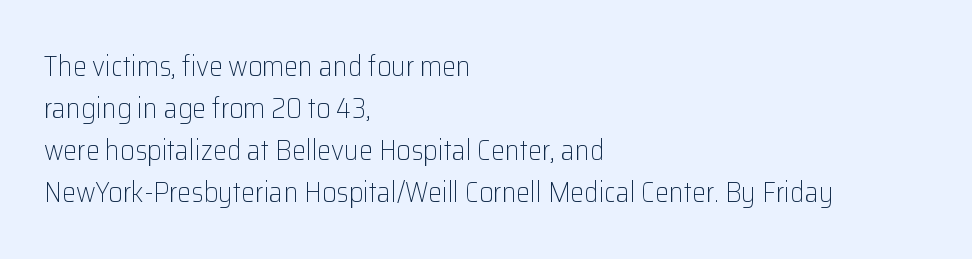
Q: Is the text bold? A: No.
Q: Is the text italic (slanted)? A: No, it is upright.
Q: Is the typeface a serif or a sans-serif typeface? A: Sans-serif.
Q: Is the text underlined? A: No.
Q: How is the paragraph aligned? A: Left-aligned.
Q: Is the spacing between letters normal or unusually wide? A: Normal.
Q: Is the spacing between lines tight, normal or loose? A: Normal.
Q: Width (condensed, normal, or wide)? A: Normal.
Q: Stroke contrast? A: Low.
Q: x-height? A: Medium.
Q: Monospaced? A: No.
